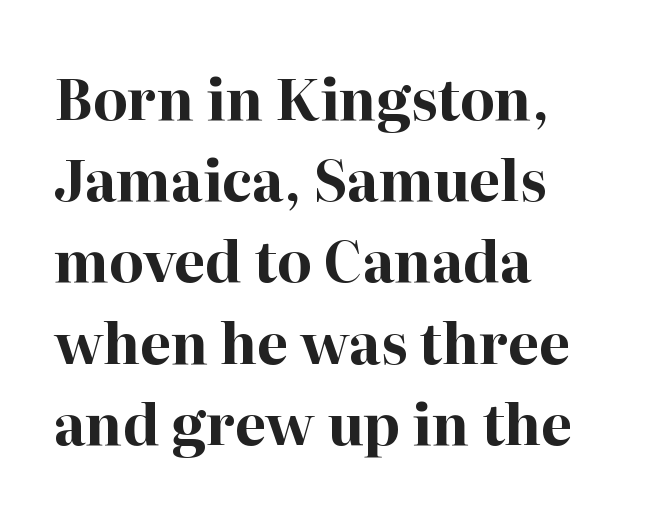
The paragraph has a hard left edge and a soft right edge. The tracking reads as untouched default to a designer's eye. Is the type bold? Yes — the strokes are clearly thick and heavy. Students, observe: this is what conventionally led text looks like. The typography opts for an upright posture over an oblique one. Proportional: the letters do not fall into vertical columns.
